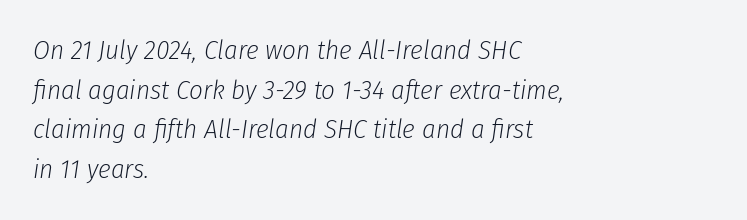
The image shows 27 px text type, italic (leaning right); set left-aligned, normal line spacing (1.47x), normal letter spacing, not underlined.
